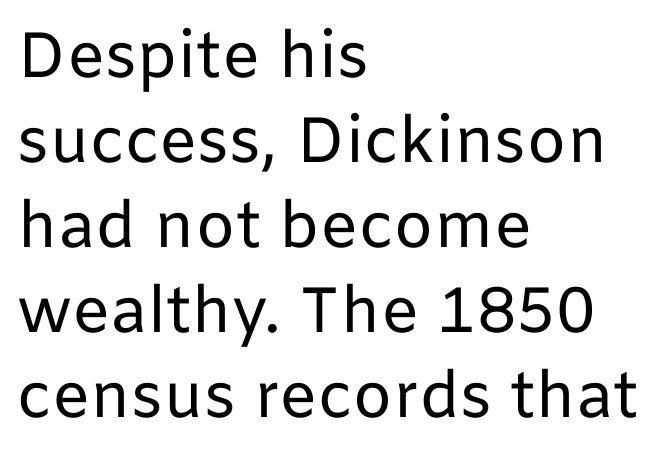
Q: Is the text bold? A: No.
Q: Is the text italic (slanted)? A: No, it is upright.
Q: Is the typeface a serif or a sans-serif typeface? A: Sans-serif.
Q: Is the text underlined? A: No.
Q: How is the paragraph aligned? A: Left-aligned.
Q: Is the spacing between letters normal or unusually wide? A: Normal.
Q: Is the spacing between lines tight, normal or loose? A: Normal.
Q: Width (condensed, normal, or wide)? A: Normal.
Q: Stroke contrast? A: Low.
Q: x-height? A: Medium.
Q: Monospaced? A: No.
